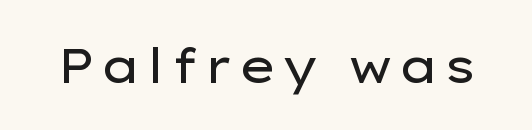
{"serif": "no", "italic": "no", "bold": "no", "weight": "regular", "width": "wide", "stroke_contrast": "low", "x_height": "medium", "monospaced": "no", "underline": "no", "glyph_px": 48}
